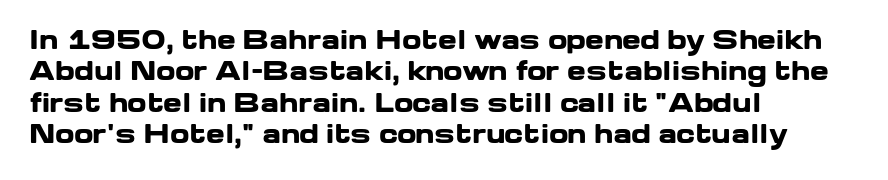
Q: Is the text bold? A: Yes.
Q: Is the text italic (slanted)? A: No, it is upright.
Q: Is the text underlined? A: No.
Q: How is the paragraph aligned? A: Left-aligned.
Q: Is the spacing between letters normal or unusually wide? A: Normal.
Q: Is the spacing between lines tight, normal or loose? A: Normal.
